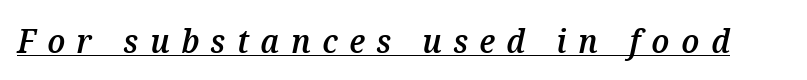
The image shows 33 px semibold type, italic (leaning right); set unusually wide letter spacing (+0.35 em), underlined; medium stroke contrast and a medium x-height.
